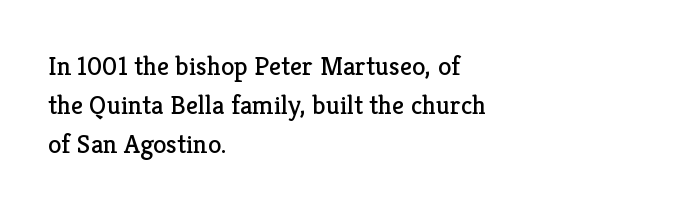
Nothing heavy about these letters — not bold at all. The block of text has a typical density, with ordinary space between rows. Posture: straight, roman, zero tilt. Quick note: underline off. The letterforms sit shoulder to shoulder at normal distance.
